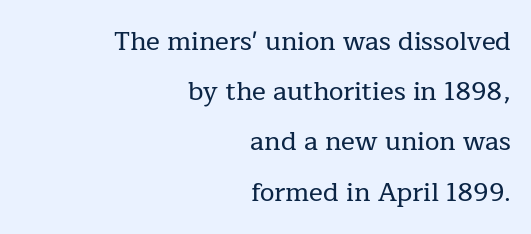
Q: Is the text italic (slanted)? A: No, it is upright.
Q: Is the text underlined? A: No.
Q: How is the paragraph aligned? A: Right-aligned.
Q: Is the spacing between letters normal or unusually wide? A: Normal.
Q: Is the spacing between lines tight, normal or loose? A: Loose.
